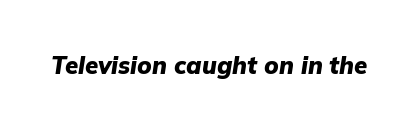
Does the weight exceed regular? Yes, all the way to bold. The text carries the slant typical of an italic or oblique font. This rendering leaves character spacing at its baseline value. Descender tails drop into unmarked territory.
